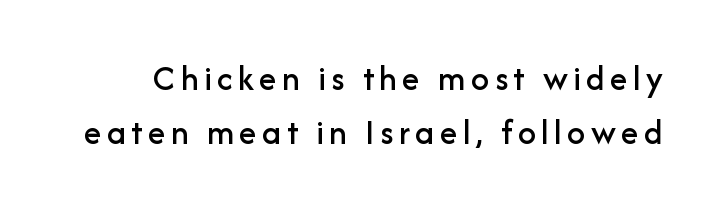
The image shows 36 px sans-serif type, upright; set normal line spacing (1.49x), not underlined; low stroke contrast and a medium x-height.
